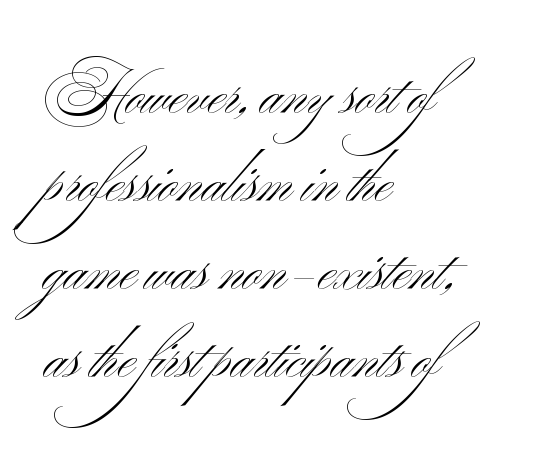
{"serif": "no", "bold": "no", "weight": "light", "width": "wide", "stroke_contrast": "medium", "x_height": "small", "monospaced": "no", "underline": "no", "align": "left", "line_spacing": "normal", "line_spacing_ratio": 1.52, "letter_spacing": "normal", "letter_spacing_em": 0.0, "glyph_px": 58}
